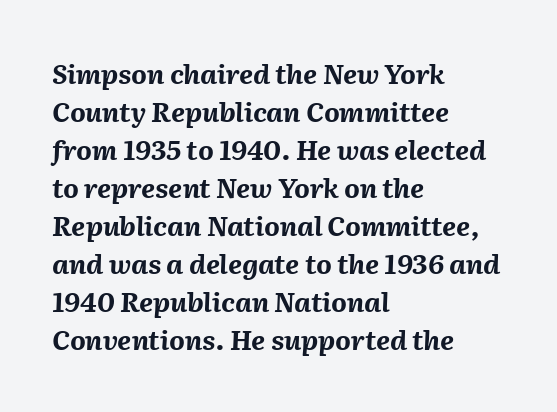
{"italic": "yes", "lean": "right", "slant_degrees": 2, "bold": "yes", "underline": "no", "align": "left", "line_spacing": "normal", "line_spacing_ratio": 1.41, "letter_spacing": "normal", "letter_spacing_em": 0.0, "glyph_px": 27}
